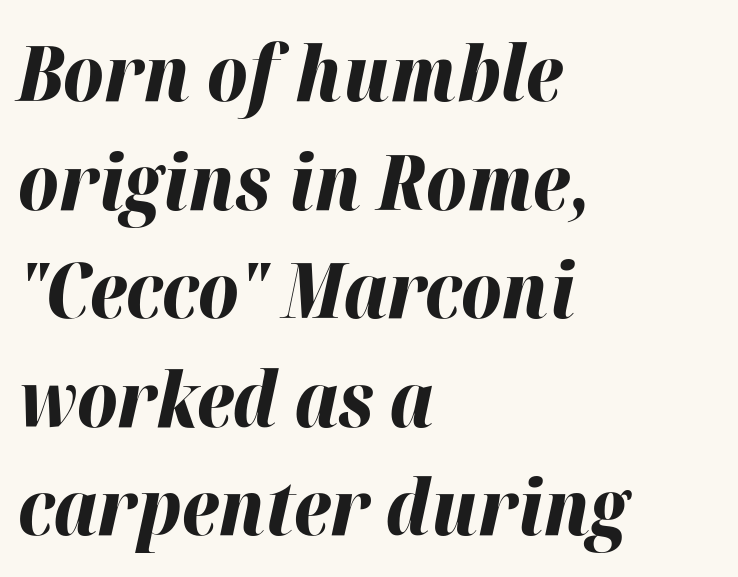
Inter-character spacing is left at the font's built-in metrics. Note the varied advance widths — an 'i' is clearly narrower than an 'm'. The compositor pushed each line to the left boundary. Would a proofreader flag this as italicized? Yes. A typesetter would call this leading conventional body-copy spacing.
